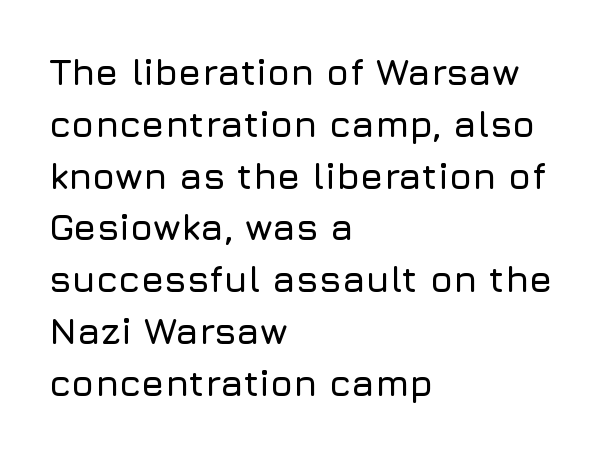
Q: Is the text italic (slanted)? A: No, it is upright.
Q: Is the typeface a serif or a sans-serif typeface? A: Sans-serif.
Q: Is the text underlined? A: No.
Q: How is the paragraph aligned? A: Left-aligned.
Q: Is the spacing between letters normal or unusually wide? A: Normal.
Q: Is the spacing between lines tight, normal or loose? A: Normal.
Q: Width (condensed, normal, or wide)? A: Normal.
Q: Stroke contrast? A: Low.
Q: x-height? A: Medium.
Q: Monospaced? A: No.
